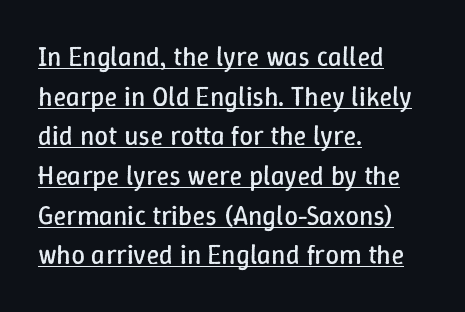
Teacher's note: observe the even left margin — that is flush-left alignment. Does the leading feel generous? No, just average. Notice how a bar underscores the lettering throughout. Compared with a typical body face, this is equally light or lighter still.
